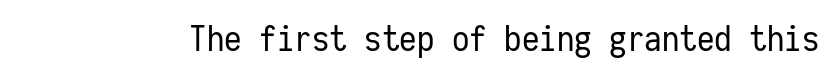
Q: Is the text bold? A: No.
Q: Is the text italic (slanted)? A: No, it is upright.
Q: Is the typeface a serif or a sans-serif typeface? A: Sans-serif.
Q: Is the text underlined? A: No.
Q: Is the spacing between letters normal or unusually wide? A: Normal.
Q: Width (condensed, normal, or wide)? A: Condensed.
Q: Stroke contrast? A: Low.
Q: x-height? A: Medium.
Q: Monospaced? A: Yes.
